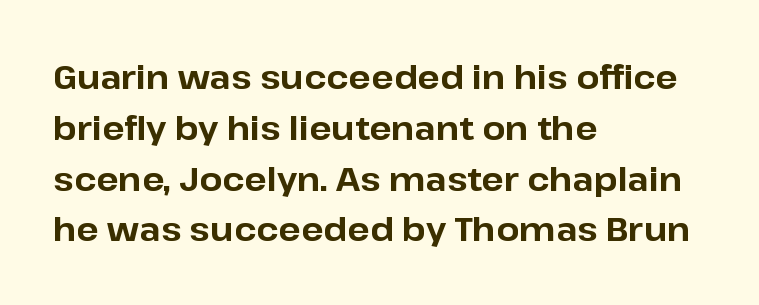
{"serif": "no", "italic": "no", "bold": "yes", "weight": "bold", "width": "normal", "stroke_contrast": "low", "x_height": "medium", "monospaced": "no", "underline": "no", "align": "left", "line_spacing": "normal", "line_spacing_ratio": 1.54, "letter_spacing": "normal", "letter_spacing_em": 0.0, "glyph_px": 33}
